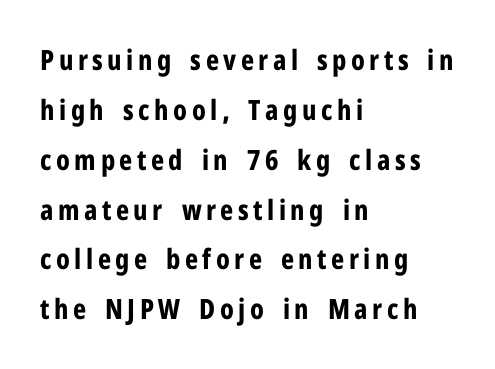
The image shows 28 px bold, condensed sans-serif type, upright; set left-aligned, line spacing 1.78x, not underlined; low stroke contrast and a medium x-height.
